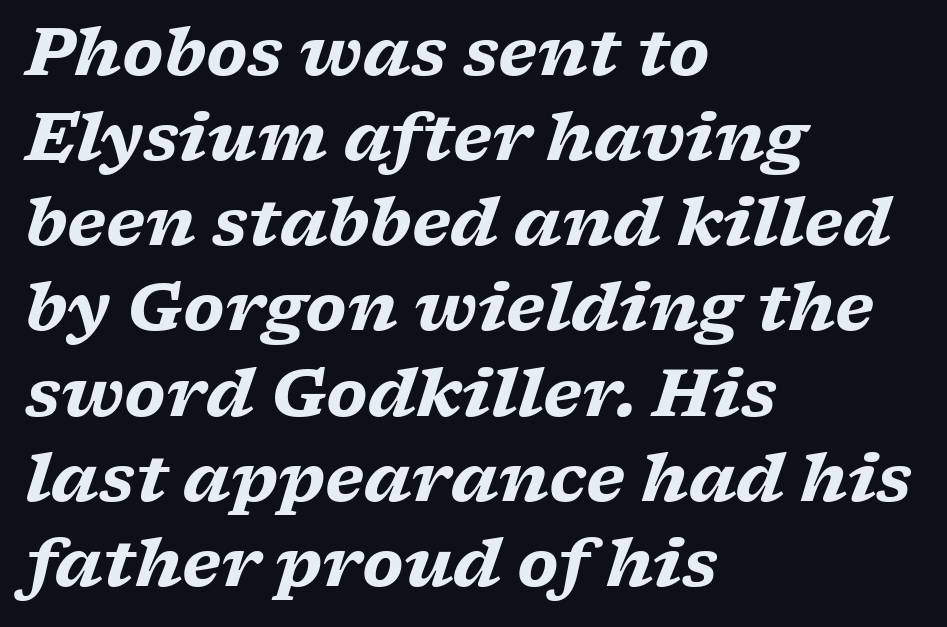
The image shows 65 px heavy, wide serif type, italic (leaning right); set left-aligned, normal line spacing (1.31x), normal letter spacing, not underlined; low stroke contrast and a medium x-height.
